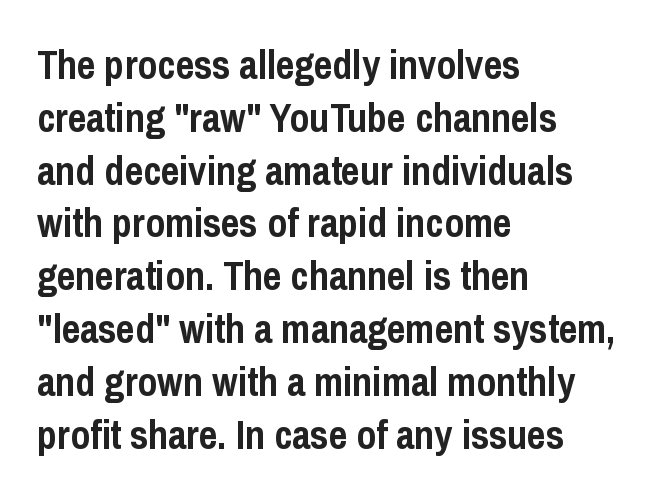
The image shows 40 px semibold, condensed sans-serif type, upright; set left-aligned, normal line spacing (1.32x), normal letter spacing, not underlined; low stroke contrast and a medium x-height.
